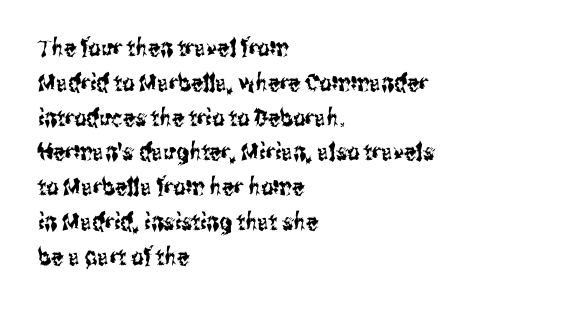
The image shows 24 px text type, upright; set left-aligned, normal line spacing (1.45x), normal letter spacing, not underlined.
